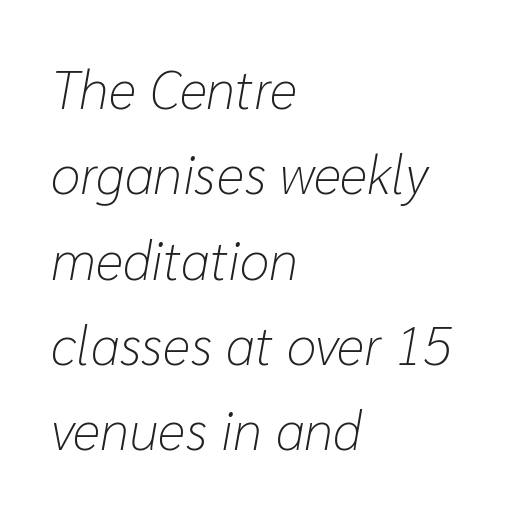
{"italic": "yes", "lean": "right", "slant_degrees": 10, "bold": "no", "weight": "light", "width": "normal", "stroke_contrast": "low", "x_height": "medium", "monospaced": "no", "underline": "no", "align": "left", "line_spacing": "normal", "line_spacing_ratio": 1.58, "letter_spacing": "normal", "letter_spacing_em": 0.0, "glyph_px": 54}
